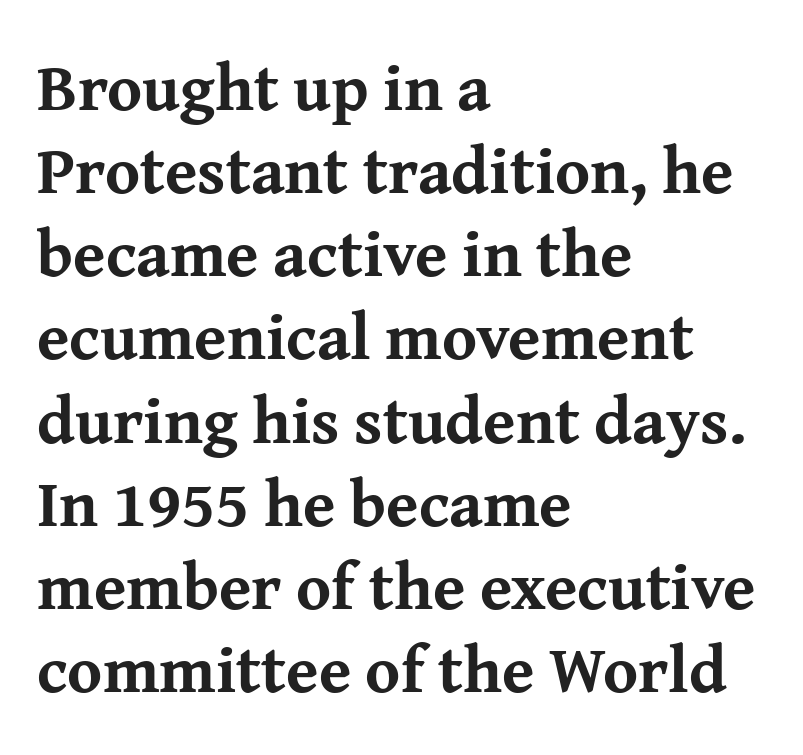
{"serif": "yes", "italic": "no", "bold": "yes", "weight": "bold", "width": "normal", "stroke_contrast": "medium", "x_height": "medium", "monospaced": "no", "underline": "no", "align": "left", "line_spacing": "normal", "line_spacing_ratio": 1.26, "letter_spacing": "normal", "letter_spacing_em": 0.0, "glyph_px": 66}
